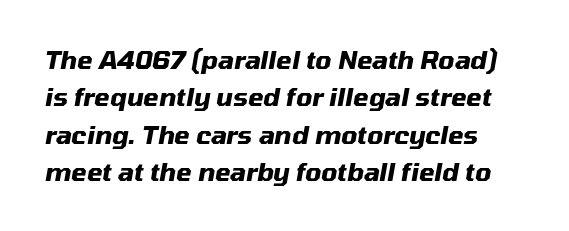
{"italic": "yes", "lean": "right", "slant_degrees": 10, "bold": "yes", "underline": "no", "line_spacing": "normal", "line_spacing_ratio": 1.5, "letter_spacing": "normal", "letter_spacing_em": 0.0, "glyph_px": 25}
